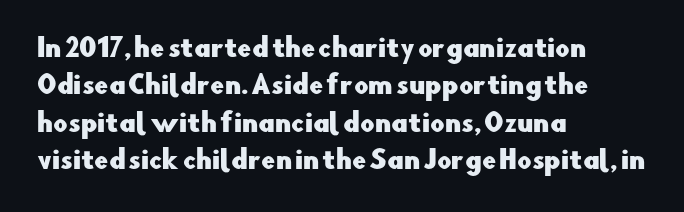
Q: Is the text italic (slanted)? A: No, it is upright.
Q: Is the text underlined? A: No.
Q: How is the paragraph aligned? A: Left-aligned.
Q: Is the spacing between letters normal or unusually wide? A: Normal.
Q: Is the spacing between lines tight, normal or loose? A: Normal.
